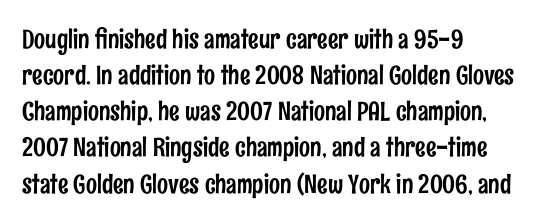
Q: Is the text italic (slanted)? A: No, it is upright.
Q: Is the text underlined? A: No.
Q: How is the paragraph aligned? A: Left-aligned.
Q: Is the spacing between letters normal or unusually wide? A: Normal.
Q: Is the spacing between lines tight, normal or loose? A: Normal.
